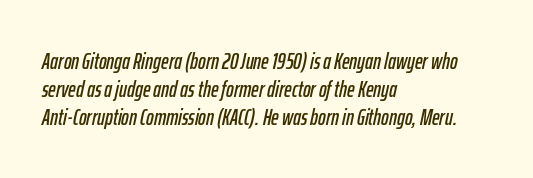
The image shows 23 px text type, italic (leaning right); set left-aligned, line spacing 1.21x, normal letter spacing, not underlined.
